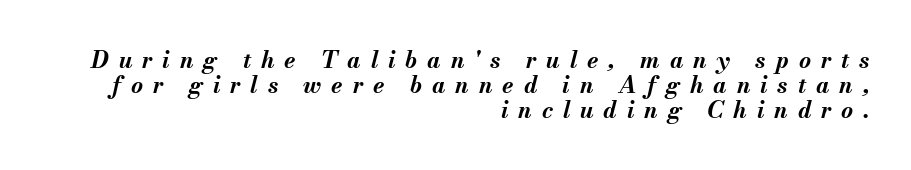
Q: Is the text bold? A: Yes.
Q: Is the text italic (slanted)? A: Yes, it leans right by about 13 degrees.
Q: Is the text underlined? A: No.
Q: How is the paragraph aligned? A: Right-aligned.
Q: Is the spacing between letters normal or unusually wide? A: Unusually wide.
Q: Is the spacing between lines tight, normal or loose? A: Tight.
